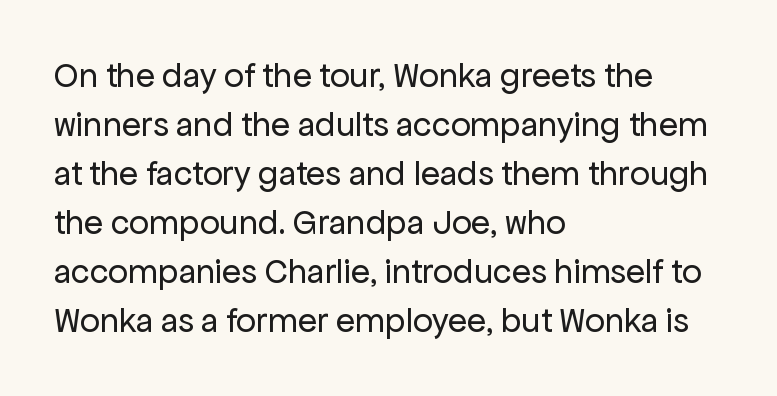
The text was rendered using a sans face with plain stroke endings. Words appear dense and cohesive because spacing is normal. This sample has the flowing, uneven cadence of proportional lettering. Every character sits straight up, as roman type does.
